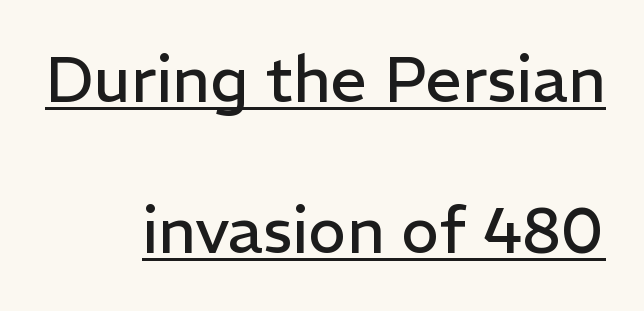
Q: Is the text bold? A: No.
Q: Is the text italic (slanted)? A: No, it is upright.
Q: Is the typeface a serif or a sans-serif typeface? A: Sans-serif.
Q: Is the text underlined? A: Yes.
Q: How is the paragraph aligned? A: Right-aligned.
Q: Is the spacing between letters normal or unusually wide? A: Normal.
Q: Is the spacing between lines tight, normal or loose? A: Loose.
Q: Width (condensed, normal, or wide)? A: Normal.
Q: Stroke contrast? A: Low.
Q: x-height? A: Medium.
Q: Monospaced? A: No.
